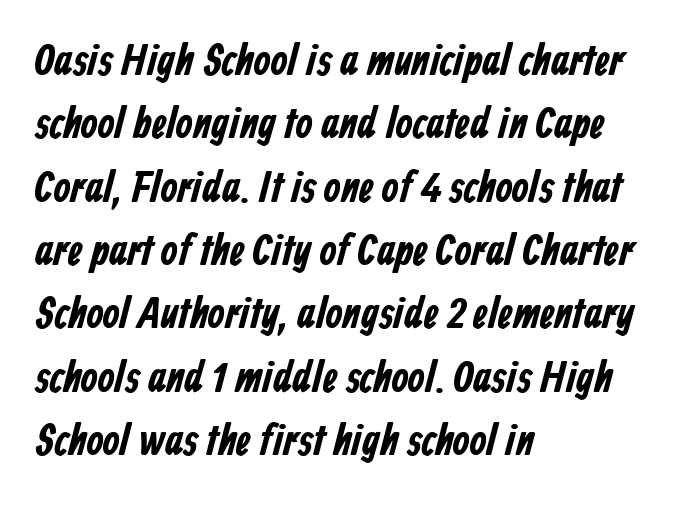
A typesetter would call this proportional, since set widths differ per character. Leading matches the norm, producing a regular column. The setting favours the left margin, as ordinary paragraphs usually do. Check the space under the baseline: it is left empty. You'd pick this weight for a headline — it's a proper bold. The designer went with a sans here, leaving each stem footless.
